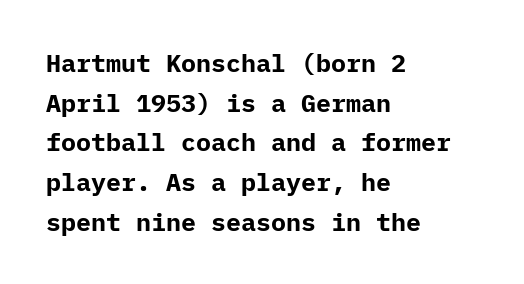
The image shows 25 px bold type, upright; set left-aligned, normal line spacing (1.59x), normal letter spacing, not underlined.
